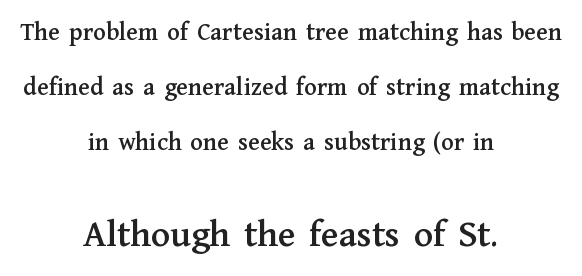
Q: Is the text italic (slanted)? A: No, it is upright.
Q: Is the typeface a serif or a sans-serif typeface? A: Serif.
Q: Is the text underlined? A: No.
Q: How is the paragraph aligned? A: Centered.
Q: Is the spacing between letters normal or unusually wide? A: Normal.
Q: Is the spacing between lines tight, normal or loose? A: Loose.
Q: Which block of text is set in a larger size, the first (top) or the second (bottom)? A: The second (bottom) one.
Q: Width (condensed, normal, or wide)? A: Normal.
Q: Stroke contrast? A: Medium.
Q: x-height? A: Medium.
Q: Monospaced? A: No.
